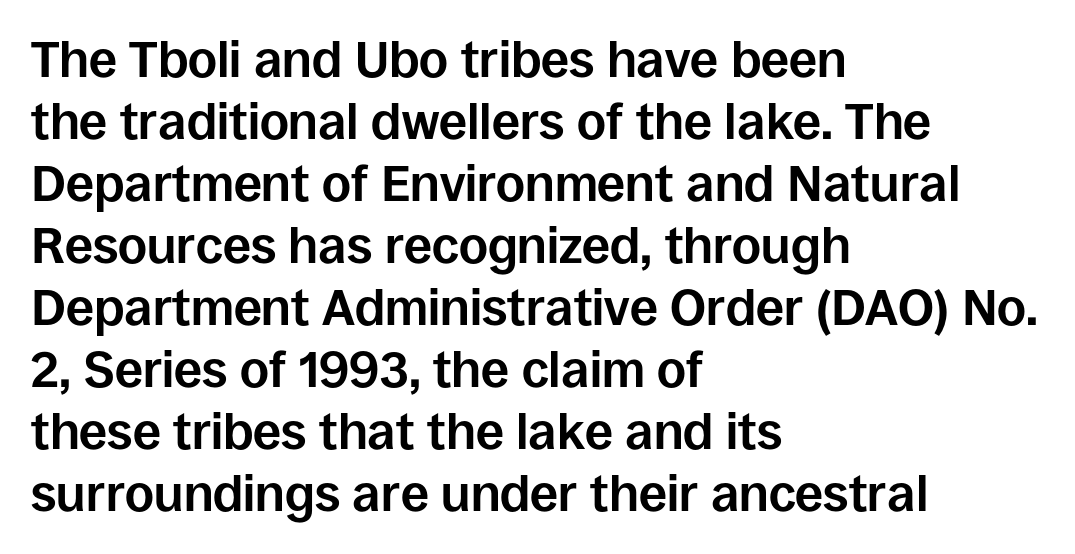
The image shows 50 px bold sans-serif type, upright; set left-aligned, line spacing 1.24x, normal letter spacing, not underlined; low stroke contrast and a large x-height.
